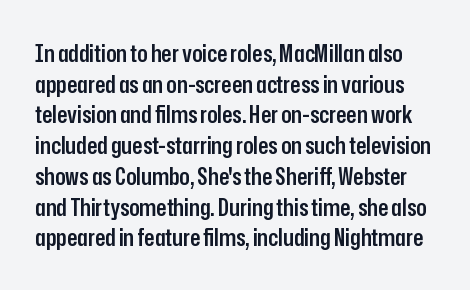
The image shows 24 px text type, upright; set normal line spacing (1.28x), normal letter spacing, not underlined.
